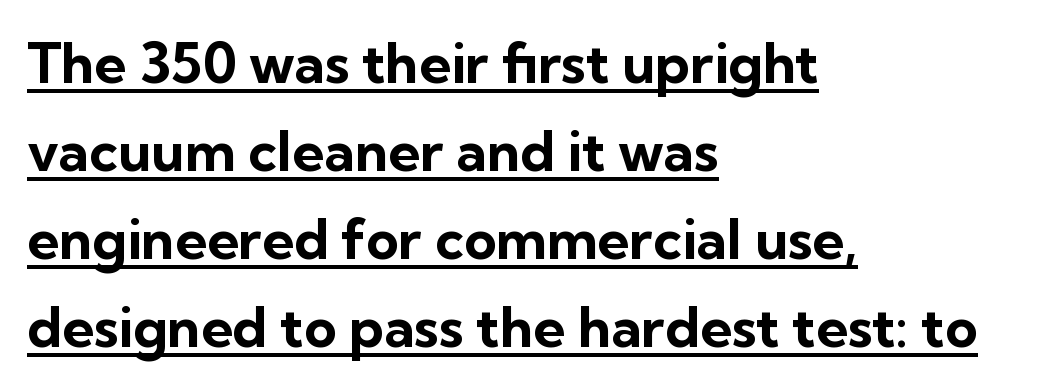
The image shows 56 px bold sans-serif type, upright; set left-aligned, normal line spacing (1.57x), normal letter spacing, underlined; low stroke contrast and a medium x-height.
